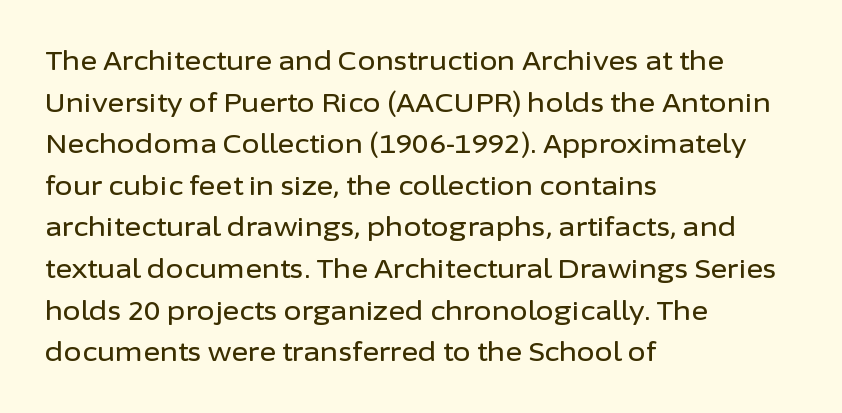
The glyphs are unaccompanied by any horizontal stroke below them. Nope, not italic — everything's standing straight. This sample keeps an unexceptional amount of space between lines. The lines are quadded left. Characters follow at the spacing the type designer built in.
